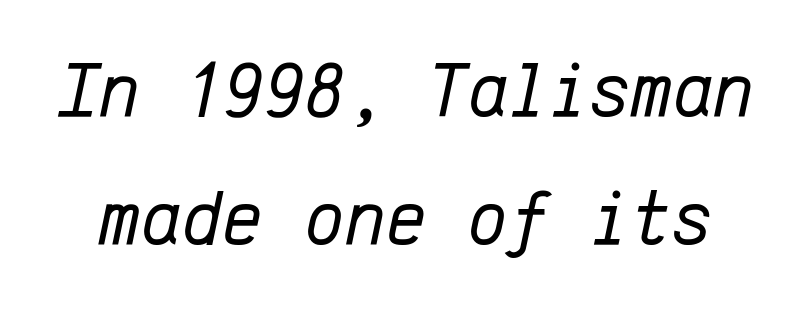
{"italic": "yes", "lean": "right", "slant_degrees": 12, "bold": "no", "weight": "regular", "width": "normal", "stroke_contrast": "low", "x_height": "medium", "monospaced": "yes", "underline": "no", "line_spacing": "normal", "line_spacing_ratio": 1.64, "letter_spacing": "normal", "letter_spacing_em": 0.0, "glyph_px": 78}
